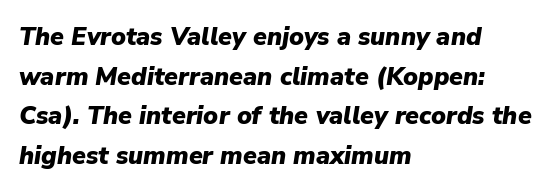
{"italic": "yes", "lean": "right", "slant_degrees": 9, "bold": "yes", "underline": "no", "align": "left", "line_spacing": "normal", "line_spacing_ratio": 1.59, "letter_spacing": "normal", "letter_spacing_em": 0.0, "glyph_px": 25}
